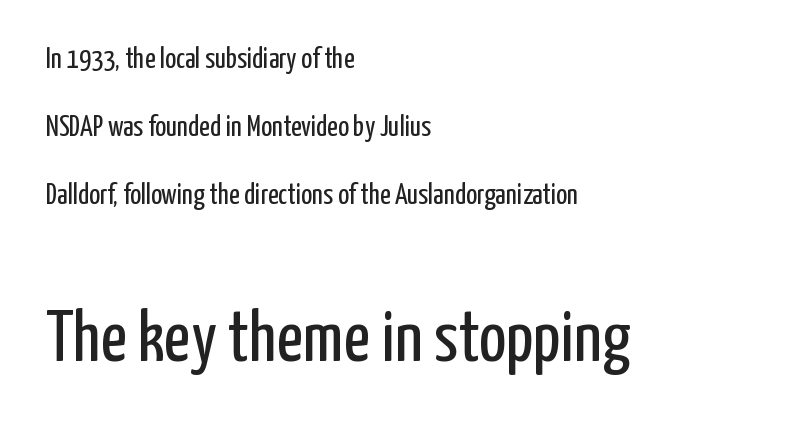
Each letter's strokes conclude bluntly, with no projecting serifs. Just letters on the line, the space beneath them empty. The following chunk of copy outweighs the initial chunk in type size. This rendering leaves character spacing at its baseline value.
